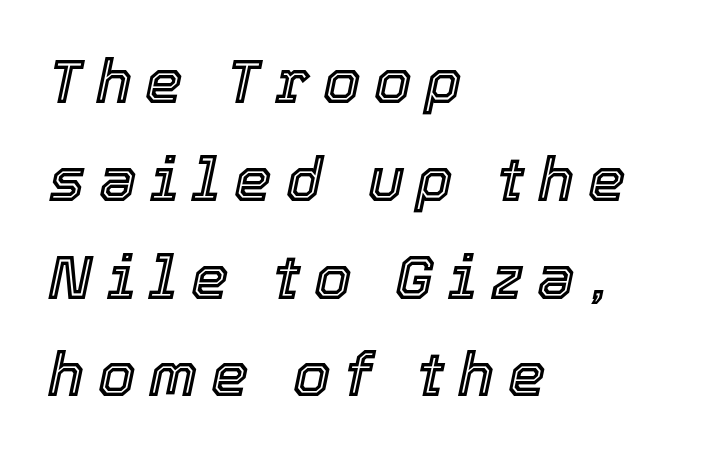
Q: Is the text italic (slanted)? A: Yes, it leans right by about 12 degrees.
Q: Is the text underlined? A: No.
Q: How is the paragraph aligned? A: Left-aligned.
Q: Is the spacing between letters normal or unusually wide? A: Unusually wide.
Q: Is the spacing between lines tight, normal or loose? A: Normal.
Q: Width (condensed, normal, or wide)? A: Normal.
Q: x-height? A: Medium.
Q: Monospaced? A: No.
